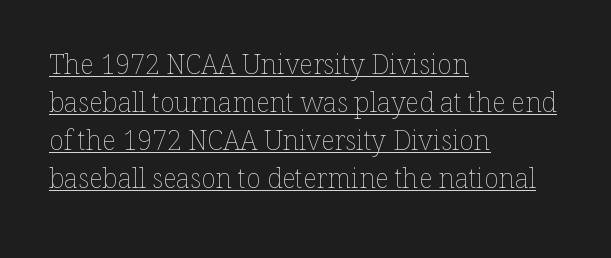
{"italic": "no", "bold": "no", "underline": "yes", "align": "left", "line_spacing": "normal", "line_spacing_ratio": 1.41, "letter_spacing": "normal", "letter_spacing_em": 0.0, "glyph_px": 27}
